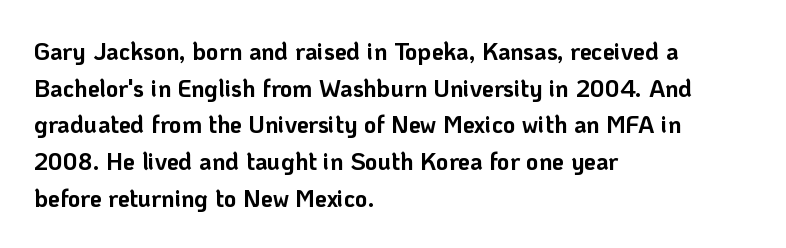
Q: Is the text bold? A: Yes.
Q: Is the text italic (slanted)? A: No, it is upright.
Q: Is the text underlined? A: No.
Q: How is the paragraph aligned? A: Left-aligned.
Q: Is the spacing between letters normal or unusually wide? A: Normal.
Q: Is the spacing between lines tight, normal or loose? A: Normal.
